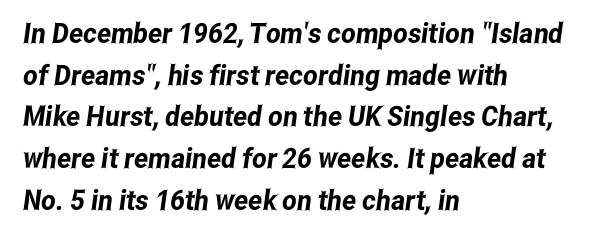
{"serif": "no", "width": "condensed", "stroke_contrast": "low", "x_height": "medium", "monospaced": "no", "underline": "no", "align": "left", "line_spacing": "normal", "line_spacing_ratio": 1.49, "letter_spacing": "normal", "letter_spacing_em": 0.0, "glyph_px": 28}
